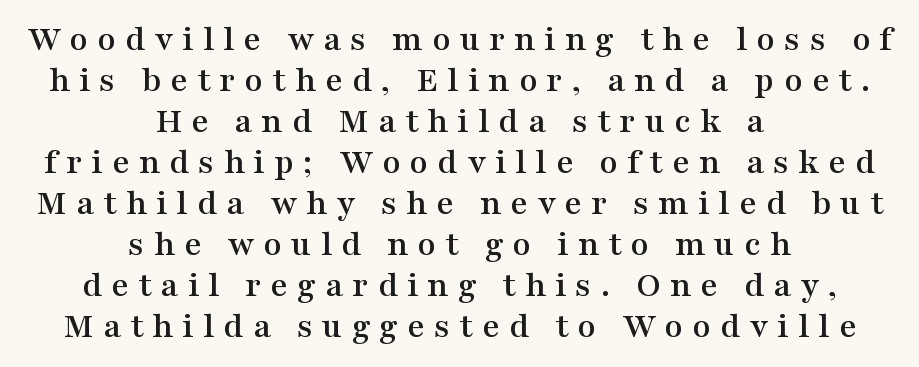
The image shows 37 px wide serif type, upright; set centered, tight line spacing (1.11x), unusually wide letter spacing (+0.25 em), not underlined; medium stroke contrast and a medium x-height.
